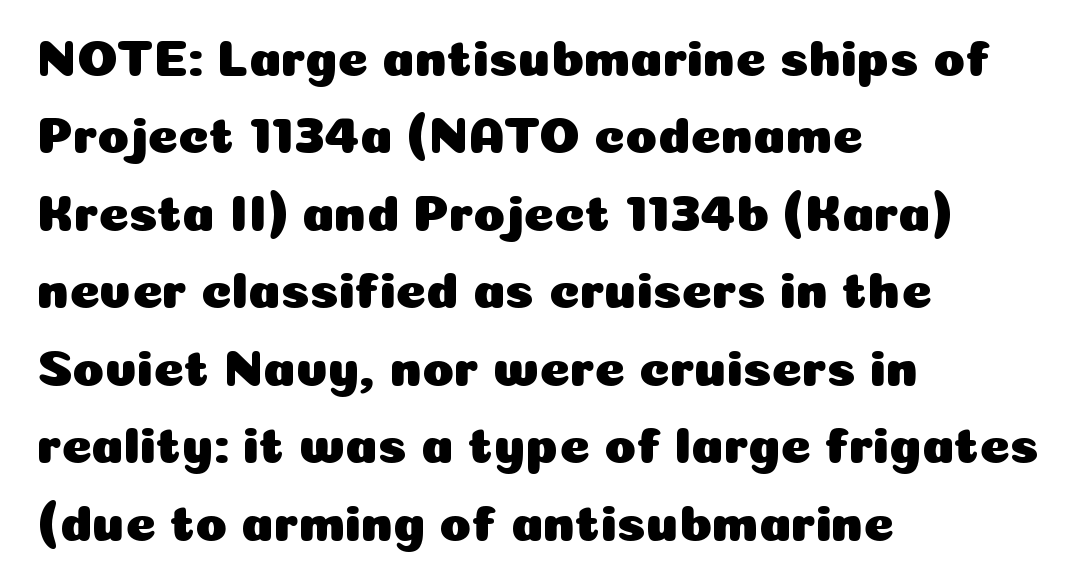
{"serif": "no", "italic": "no", "width": "normal", "stroke_contrast": "low", "x_height": "medium", "monospaced": "no", "underline": "no", "align": "left", "line_spacing": "normal", "line_spacing_ratio": 1.49, "letter_spacing": "normal", "letter_spacing_em": 0.0, "glyph_px": 52}
